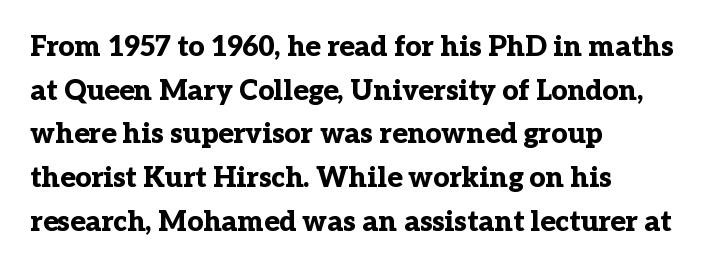
Q: Is the text bold? A: Yes.
Q: Is the text italic (slanted)? A: No, it is upright.
Q: Is the typeface a serif or a sans-serif typeface? A: Serif.
Q: Is the text underlined? A: No.
Q: How is the paragraph aligned? A: Left-aligned.
Q: Is the spacing between letters normal or unusually wide? A: Normal.
Q: Is the spacing between lines tight, normal or loose? A: Normal.
Q: Width (condensed, normal, or wide)? A: Normal.
Q: Stroke contrast? A: Low.
Q: x-height? A: Medium.
Q: Monospaced? A: No.
